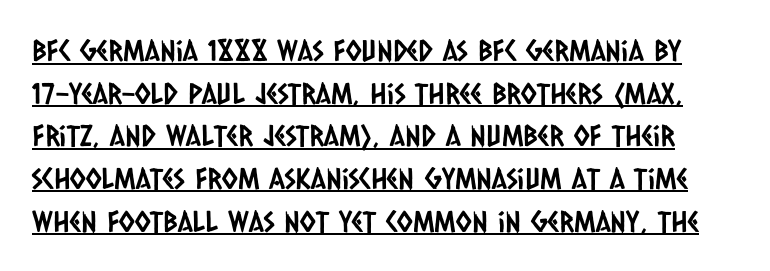
In terms of letterspacing, this is plain default setting. Spacing verdict: proportional, widths tailored to each character. Honestly, the underline is the first thing you notice here. Rows of type keep a routine distance in the vertical direction.
